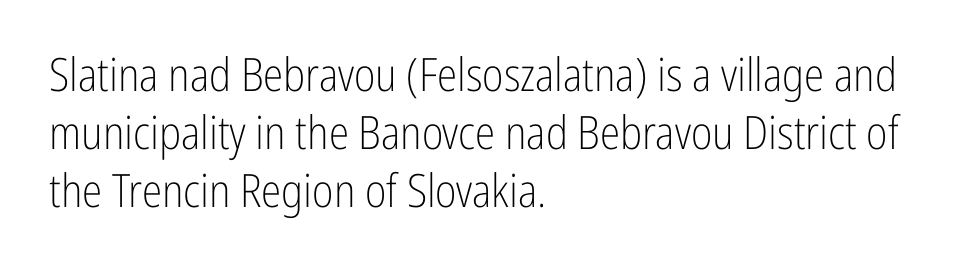
Is there any slant? The stems are plumb. The face looks like a standard text weight, possibly lighter. Is this a fixed-width face? No — the glyphs have proportional, varying widths. This block has exactly the height ordinary leading produces.
